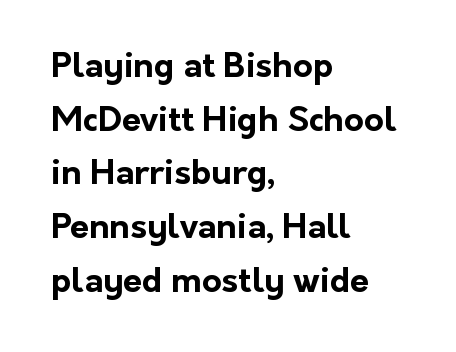
The image shows 34 px bold sans-serif type, upright; set left-aligned, normal line spacing (1.58x), normal letter spacing, not underlined; low stroke contrast and a medium x-height.
